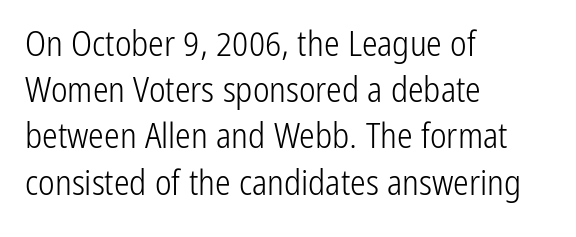
Q: Is the text bold? A: No.
Q: Is the text italic (slanted)? A: No, it is upright.
Q: Is the typeface a serif or a sans-serif typeface? A: Sans-serif.
Q: Is the text underlined? A: No.
Q: How is the paragraph aligned? A: Left-aligned.
Q: Is the spacing between letters normal or unusually wide? A: Normal.
Q: Is the spacing between lines tight, normal or loose? A: Normal.
Q: Width (condensed, normal, or wide)? A: Condensed.
Q: Stroke contrast? A: Low.
Q: x-height? A: Medium.
Q: Monospaced? A: No.
